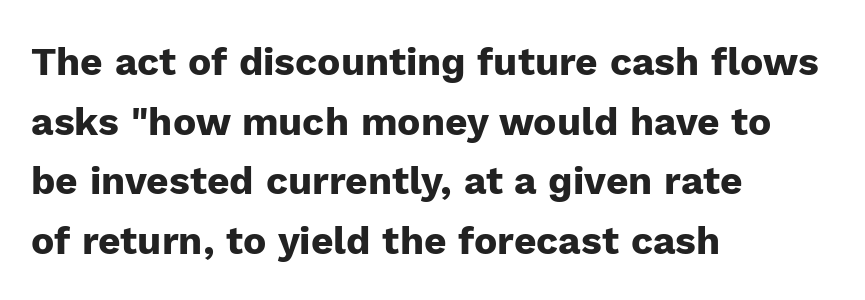
The image shows 39 px heavy sans-serif type, upright; set left-aligned, normal line spacing (1.53x), normal letter spacing, not underlined; low stroke contrast and a medium x-height.
